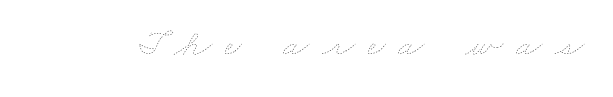
{"bold": "no", "weight": "thin", "width": "wide", "stroke_contrast": "low", "x_height": "small", "monospaced": "no", "underline": "no", "letter_spacing": "wide", "letter_spacing_em": 0.34, "glyph_px": 38}
